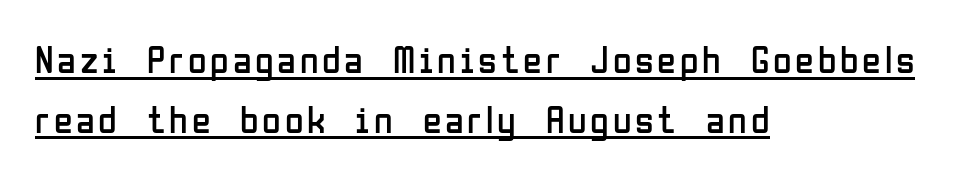
{"serif": "no", "italic": "no", "bold": "no", "weight": "regular", "width": "condensed", "stroke_contrast": "low", "x_height": "medium", "monospaced": "no", "underline": "yes", "align": "left", "line_spacing": "normal", "line_spacing_ratio": 1.57, "glyph_px": 38}
